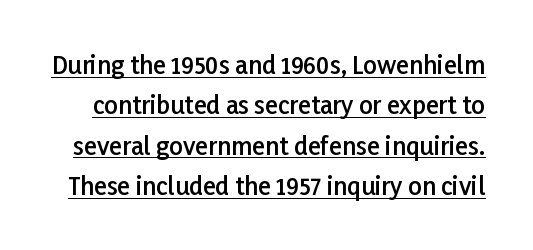
The image shows 24 px text type, upright; set normal line spacing (1.68x), normal letter spacing, underlined.
